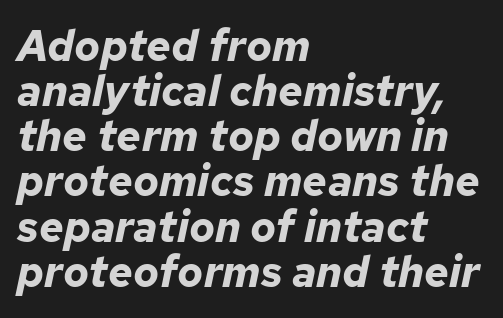
Heft: maximum for text — a bold. The face used here is proportionally spaced, like ordinary book or web type. Anything drawn beneath the words? Only blank space. Default kerning and tracking; the words read as compact shapes.
